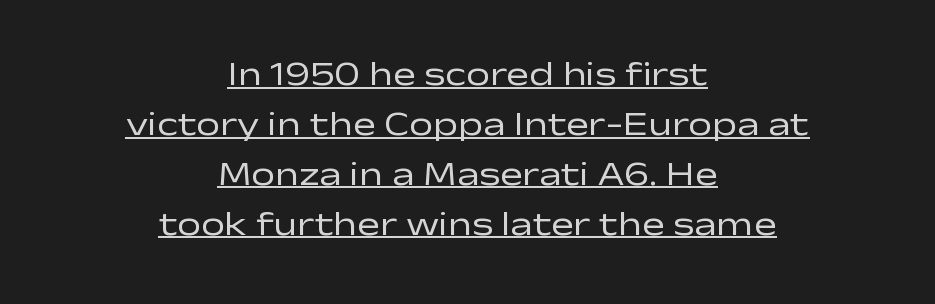
The image shows 34 px regular-weight, wide sans-serif type, upright; set centered, normal line spacing (1.47x), normal letter spacing, underlined; low stroke contrast and a medium x-height.
